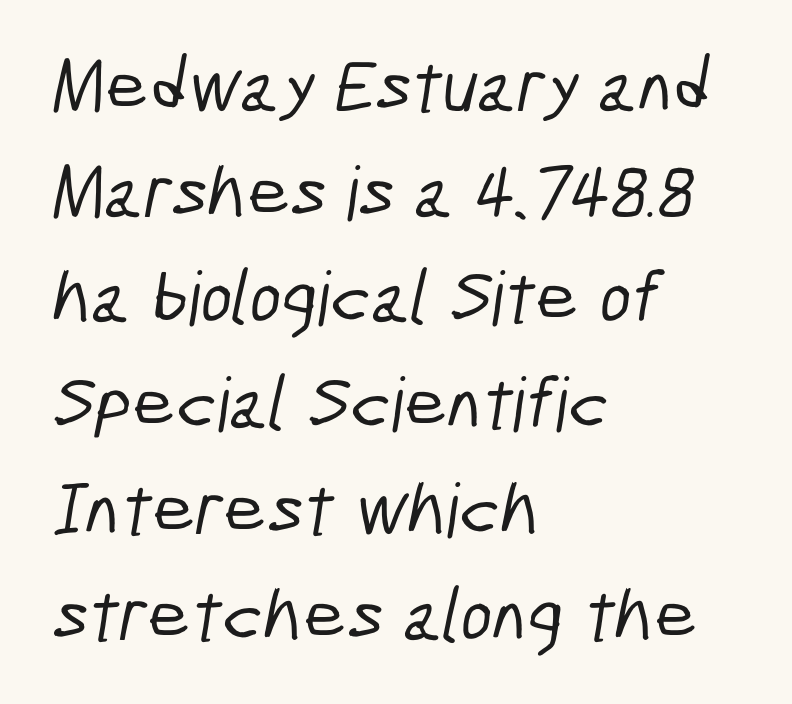
The image shows 75 px condensed sans-serif type; set left-aligned, normal line spacing (1.41x), normal letter spacing, not underlined; low stroke contrast and a medium x-height.
